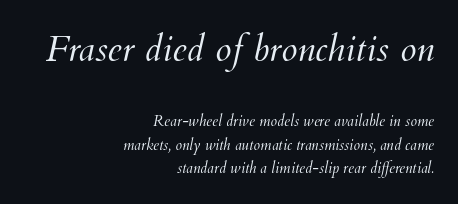
Proportional: the letters do not fall into vertical columns. Line spacing here is normal. Just letters on the line, the space beneath them empty. The face looks like a standard text weight, possibly lighter. Inter-character spacing is left at the font's built-in metrics.
